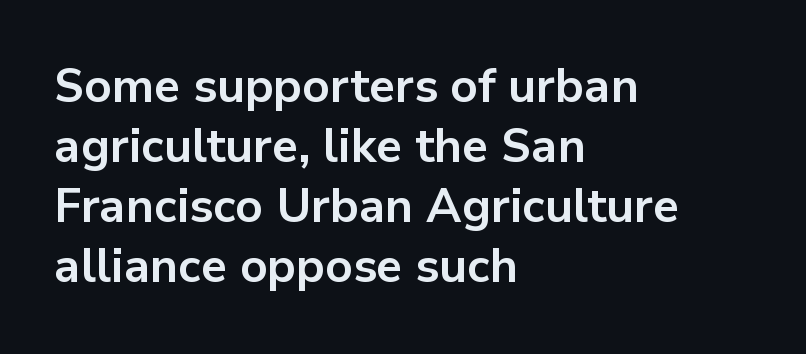
Q: Is the text bold? A: Yes.
Q: Is the text italic (slanted)? A: No, it is upright.
Q: Is the typeface a serif or a sans-serif typeface? A: Sans-serif.
Q: Is the text underlined? A: No.
Q: How is the paragraph aligned? A: Left-aligned.
Q: Is the spacing between letters normal or unusually wide? A: Normal.
Q: Is the spacing between lines tight, normal or loose? A: Normal.
Q: Width (condensed, normal, or wide)? A: Normal.
Q: Stroke contrast? A: Low.
Q: x-height? A: Medium.
Q: Monospaced? A: No.
